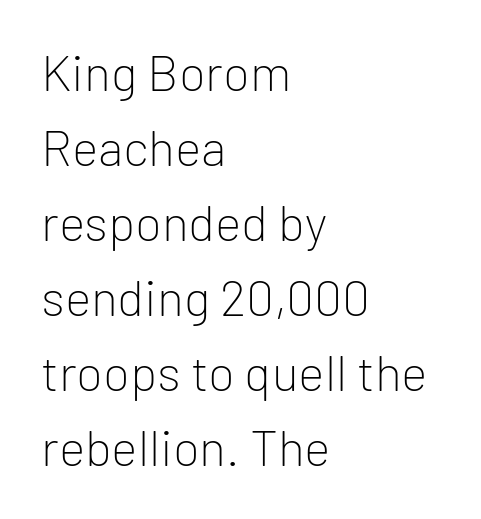
{"serif": "no", "italic": "no", "bold": "no", "weight": "light", "width": "normal", "stroke_contrast": "low", "x_height": "medium", "monospaced": "no", "underline": "no", "align": "left", "line_spacing": "normal", "line_spacing_ratio": 1.5, "letter_spacing": "normal", "letter_spacing_em": 0.0, "glyph_px": 50}
